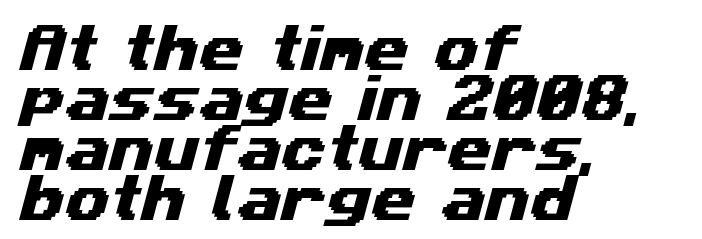
The image shows 51 px wide sans-serif type; set left-aligned, tight line spacing (0.98x), normal letter spacing, not underlined; medium stroke contrast and a medium x-height.
